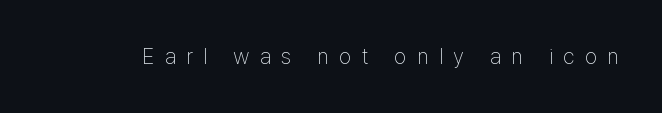
{"italic": "no", "bold": "no", "underline": "no", "letter_spacing": "wide", "letter_spacing_em": 0.47, "glyph_px": 22}
